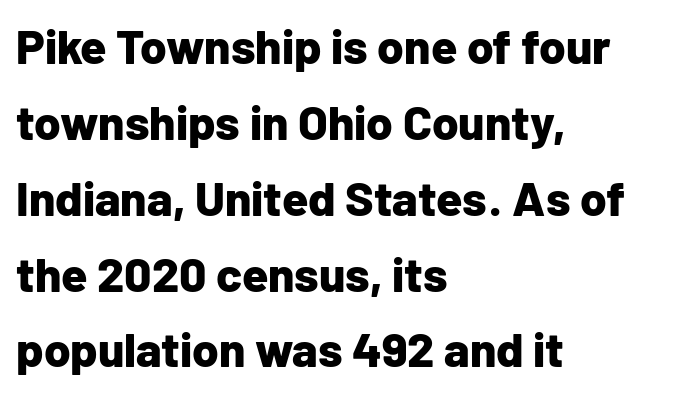
The typeface chosen for these lines omits serifs. The lines sit at an ordinary, default distance from one another. Is the type bold? Yes — the strokes are clearly thick and heavy. The lettering stays uniformly vertical, giving the passage a roman look. The letters sit at their default tracking, neither squeezed nor spread.
